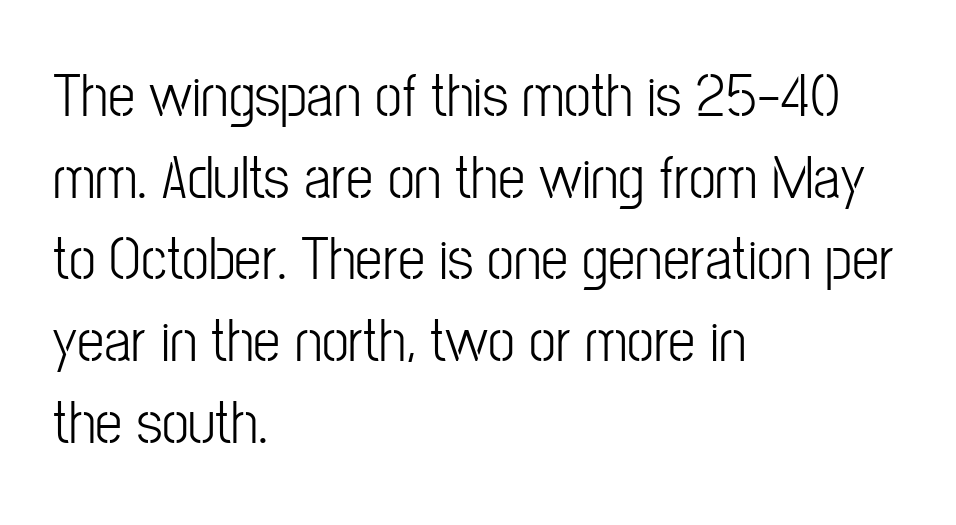
The image shows 61 px light, condensed sans-serif type, upright; set left-aligned, normal line spacing (1.34x), normal letter spacing, not underlined; low stroke contrast and a medium x-height.
